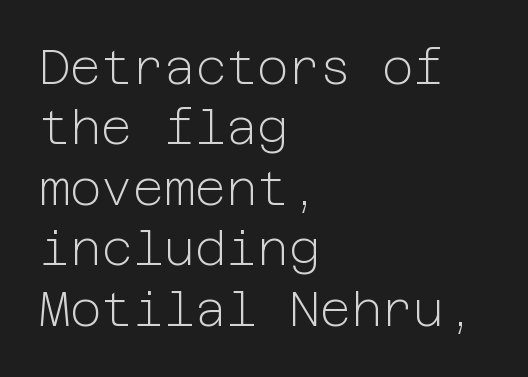
Q: Is the text bold? A: No.
Q: Is the text italic (slanted)? A: No, it is upright.
Q: Is the typeface a serif or a sans-serif typeface? A: Sans-serif.
Q: Is the text underlined? A: No.
Q: How is the paragraph aligned? A: Left-aligned.
Q: Is the spacing between letters normal or unusually wide? A: Normal.
Q: Is the spacing between lines tight, normal or loose? A: Normal.
Q: Width (condensed, normal, or wide)? A: Normal.
Q: Stroke contrast? A: Low.
Q: x-height? A: Medium.
